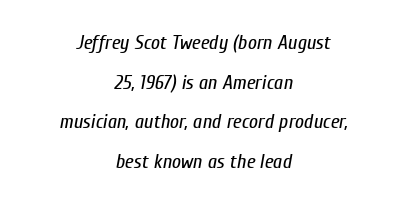
Q: Is the text bold? A: No.
Q: Is the text italic (slanted)? A: Yes, it leans right by about 10 degrees.
Q: Is the text underlined? A: No.
Q: How is the paragraph aligned? A: Centered.
Q: Is the spacing between letters normal or unusually wide? A: Normal.
Q: Is the spacing between lines tight, normal or loose? A: Loose.
